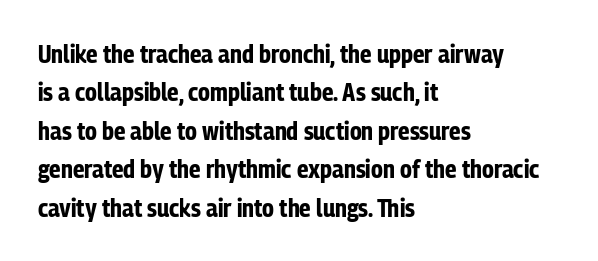
Here the glyphs are tracked normally, forming tight word shapes. Does the weight exceed regular? Yes, all the way to bold. The text block is weighted toward the left margin, trailing off unevenly rightward. Style check: upright. Notice how descenders clear the ascenders below comfortably — that's standard leading. Glance below the letters and you will spot only blank space.
